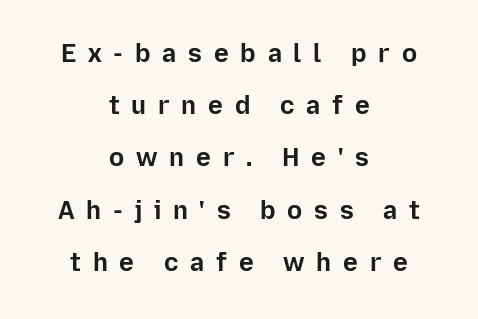
Q: Is the text bold? A: Yes.
Q: Is the text italic (slanted)? A: No, it is upright.
Q: Is the text underlined? A: No.
Q: How is the paragraph aligned? A: Centered.
Q: Is the spacing between letters normal or unusually wide? A: Unusually wide.
Q: Is the spacing between lines tight, normal or loose? A: Loose.
